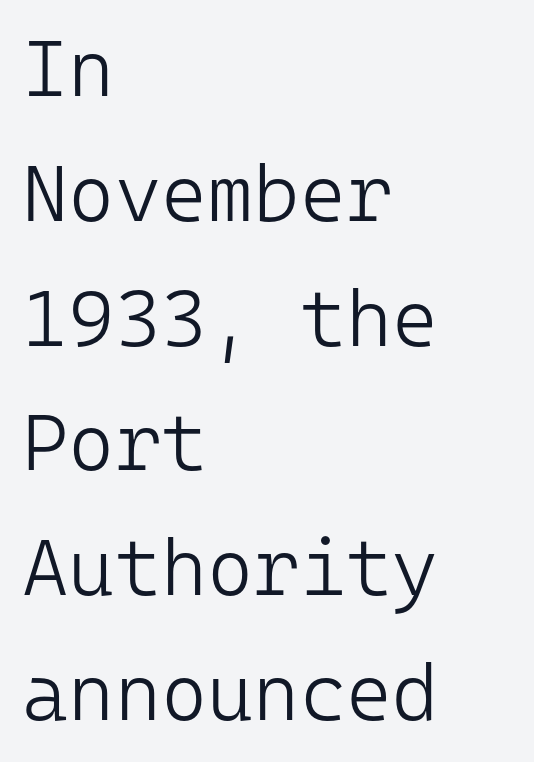
{"serif": "no", "italic": "no", "bold": "no", "weight": "light", "width": "normal", "stroke_contrast": "low", "x_height": "medium", "monospaced": "yes", "underline": "no", "align": "left", "line_spacing": "normal", "line_spacing_ratio": 1.58, "letter_spacing": "normal", "letter_spacing_em": 0.0, "glyph_px": 79}
